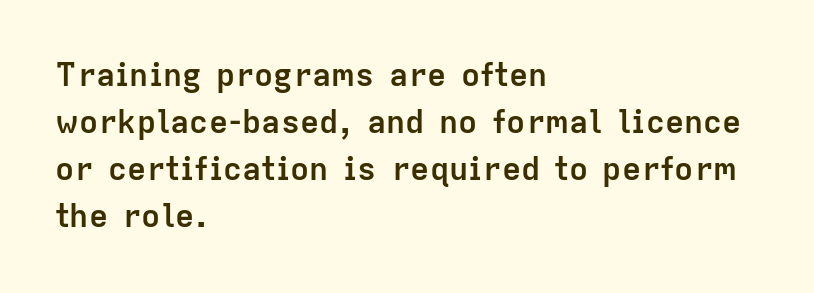
{"serif": "no", "italic": "no", "bold": "yes", "weight": "semibold", "width": "normal", "stroke_contrast": "low", "x_height": "medium", "monospaced": "no", "underline": "no", "align": "left", "line_spacing": "normal", "line_spacing_ratio": 1.47, "letter_spacing": "normal", "letter_spacing_em": 0.0, "glyph_px": 32}
